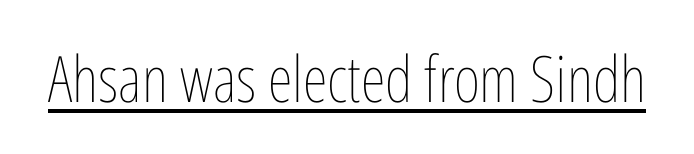
Q: Is the text bold? A: No.
Q: Is the text italic (slanted)? A: No, it is upright.
Q: Is the text underlined? A: Yes.
Q: Is the spacing between letters normal or unusually wide? A: Normal.
Q: Width (condensed, normal, or wide)? A: Condensed.
Q: Stroke contrast? A: Low.
Q: x-height? A: Medium.
Q: Monospaced? A: No.
